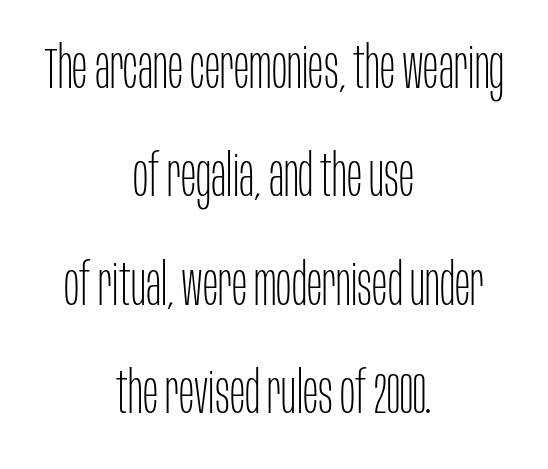
The letters advance in unequal steps, a hallmark of proportional type. Tall strokes in this sample are plumb rather than angled. Compared with a flush-left layout, this one balances lines on the center instead. Look at the bottom of the vertical strokes: they stop flat, with no serifs. Weight class: somewhere from thin through regular.
